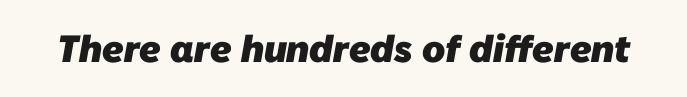
The image shows 38 px heavy sans-serif type; set normal letter spacing, not underlined; low stroke contrast and a medium x-height.
